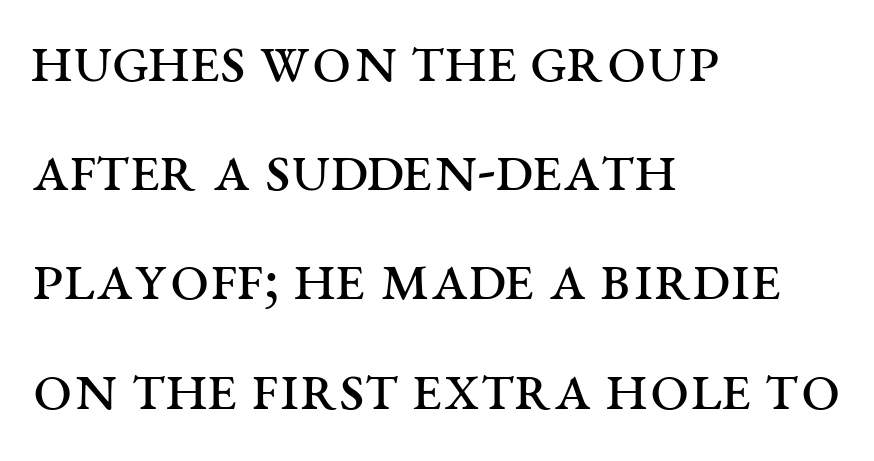
Leading: standard. Bold? No — there's no thickening of the strokes. These lines keep a tight, regular rhythm from letter to letter. The rendering shows small feet on the letterforms — a serif design. Line beginnings align vertically; line endings do not.
